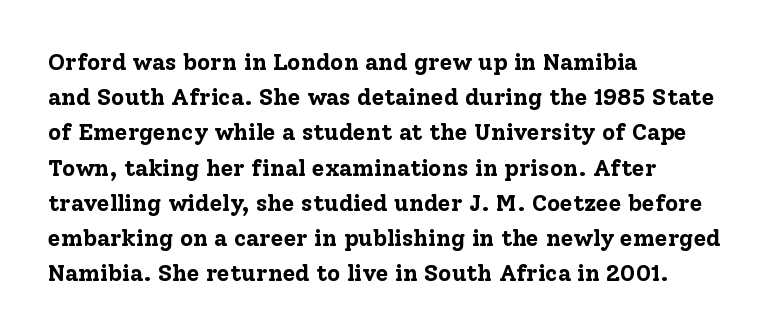
Q: Is the text bold? A: Yes.
Q: Is the text italic (slanted)? A: No, it is upright.
Q: Is the text underlined? A: No.
Q: How is the paragraph aligned? A: Left-aligned.
Q: Is the spacing between letters normal or unusually wide? A: Normal.
Q: Is the spacing between lines tight, normal or loose? A: Normal.
